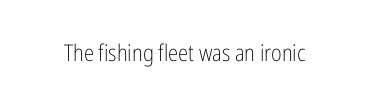
The type is set solid horizontally, with unmodified tracking. Words float on clear page, feet unadorned. A quiet, ordinary-to-light weight characterises the typeface. The type sits square on the baseline with zero lean.
